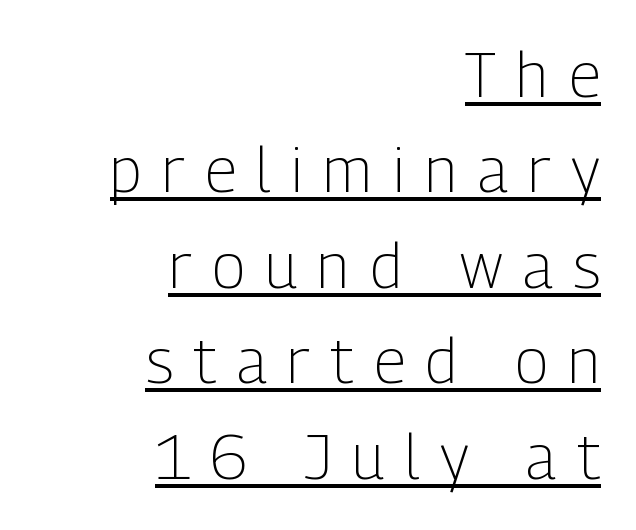
{"serif": "no", "italic": "no", "bold": "no", "weight": "light", "width": "condensed", "stroke_contrast": "low", "x_height": "medium", "monospaced": "no", "underline": "yes", "align": "right", "line_spacing": "normal", "line_spacing_ratio": 1.54, "letter_spacing": "wide", "letter_spacing_em": 0.33, "glyph_px": 62}
